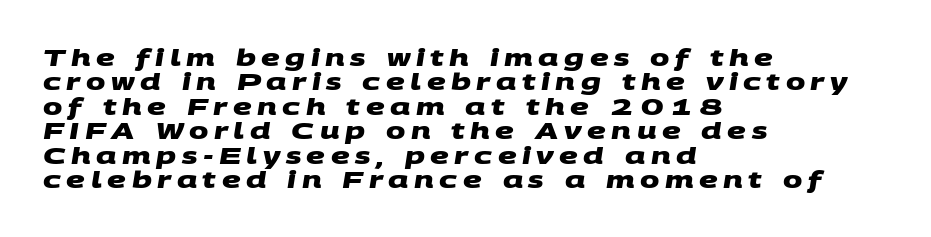
The image shows 23 px bold type; set left-aligned, tight line spacing (1.06x), unusually wide letter spacing (+0.24 em), not underlined.
